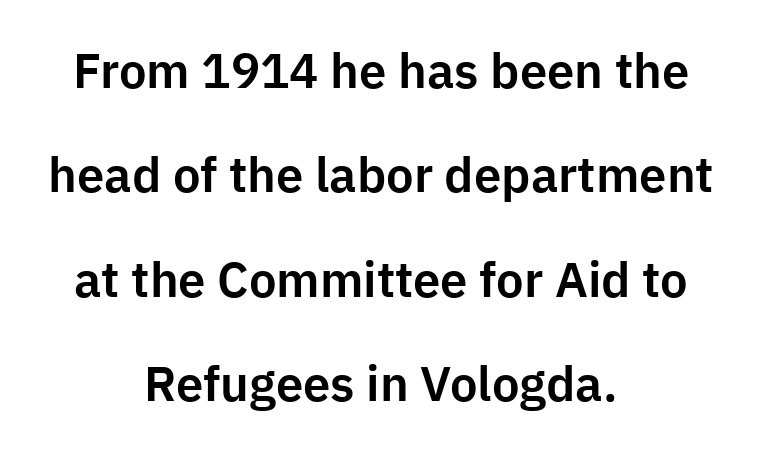
It's the straight-up-and-down kind of type. The rendering uses natural spacing where letterforms have individual widths. This block would shrink considerably if given ordinary leading; it's expanded now. The type family on display is of the sans-serif kind. The rendering positions every line midway between the sides.
